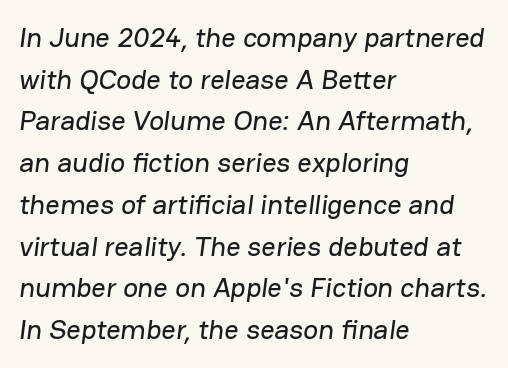
Quick note: interline space is typical. The text was rendered using a sans face with plain stroke endings. The rendering uses natural spacing where letterforms have individual widths. Only glyphs here, with clear space below each row.
